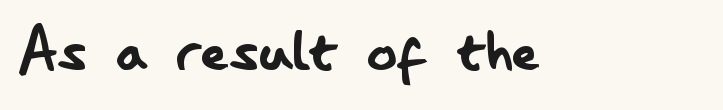
{"serif": "no", "italic": "no", "bold": "no", "weight": "regular", "width": "condensed", "stroke_contrast": "low", "x_height": "small", "monospaced": "no", "underline": "no", "letter_spacing": "normal", "letter_spacing_em": 0.0, "glyph_px": 75}
